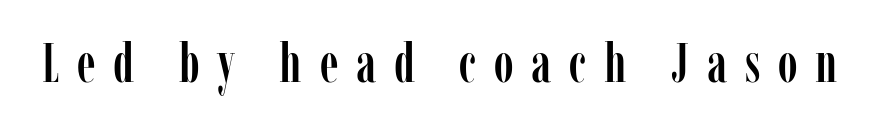
{"serif": "yes", "italic": "no", "width": "condensed", "stroke_contrast": "low", "x_height": "medium", "monospaced": "no", "underline": "no", "letter_spacing": "wide", "letter_spacing_em": 0.33, "glyph_px": 54}
